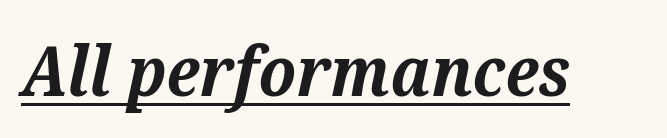
The image shows 70 px bold serif type, italic (leaning right); set normal letter spacing, underlined; medium stroke contrast and a medium x-height.
